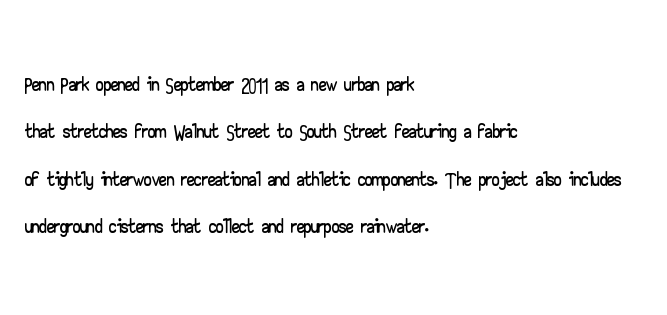
Q: Is the text italic (slanted)? A: No, it is upright.
Q: Is the typeface a serif or a sans-serif typeface? A: Sans-serif.
Q: Is the text underlined? A: No.
Q: How is the paragraph aligned? A: Left-aligned.
Q: Is the spacing between letters normal or unusually wide? A: Normal.
Q: Is the spacing between lines tight, normal or loose? A: Normal.
Q: Width (condensed, normal, or wide)? A: Wide.
Q: Stroke contrast? A: Low.
Q: x-height? A: Small.
Q: Monospaced? A: No.
